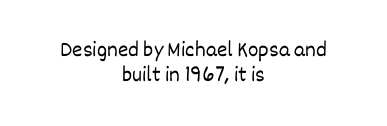
{"italic": "no", "bold": "no", "underline": "no", "align": "center", "line_spacing": "tight", "line_spacing_ratio": 1.14, "letter_spacing": "normal", "letter_spacing_em": 0.0, "glyph_px": 22}
